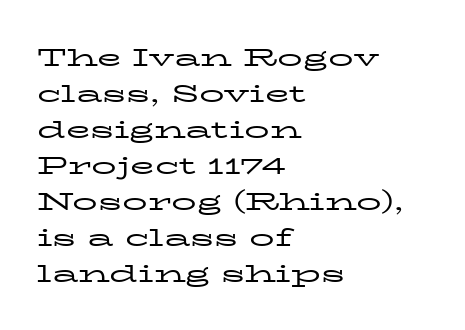
Q: Is the text bold? A: No.
Q: Is the text italic (slanted)? A: No, it is upright.
Q: Is the text underlined? A: No.
Q: How is the paragraph aligned? A: Left-aligned.
Q: Is the spacing between letters normal or unusually wide? A: Normal.
Q: Is the spacing between lines tight, normal or loose? A: Normal.
